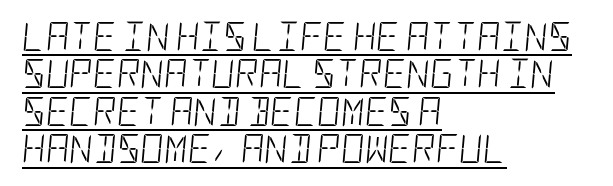
The image shows 29 px light, condensed type, italic (leaning right); set left-aligned, normal line spacing (1.29x), normal letter spacing, underlined; low stroke contrast and a large x-height.
